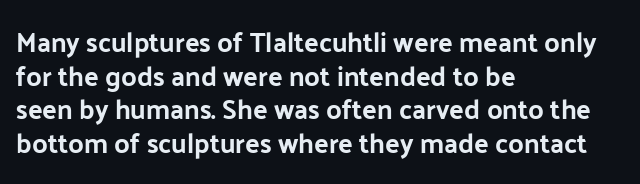
Q: Is the text bold? A: Yes.
Q: Is the text italic (slanted)? A: No, it is upright.
Q: Is the text underlined? A: No.
Q: How is the paragraph aligned? A: Left-aligned.
Q: Is the spacing between letters normal or unusually wide? A: Normal.
Q: Is the spacing between lines tight, normal or loose? A: Normal.
